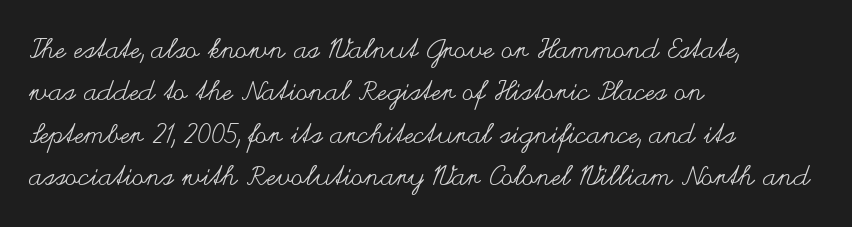
{"bold": "no", "underline": "no", "align": "left", "line_spacing": "normal", "line_spacing_ratio": 1.57, "letter_spacing": "normal", "letter_spacing_em": 0.0, "glyph_px": 27}
